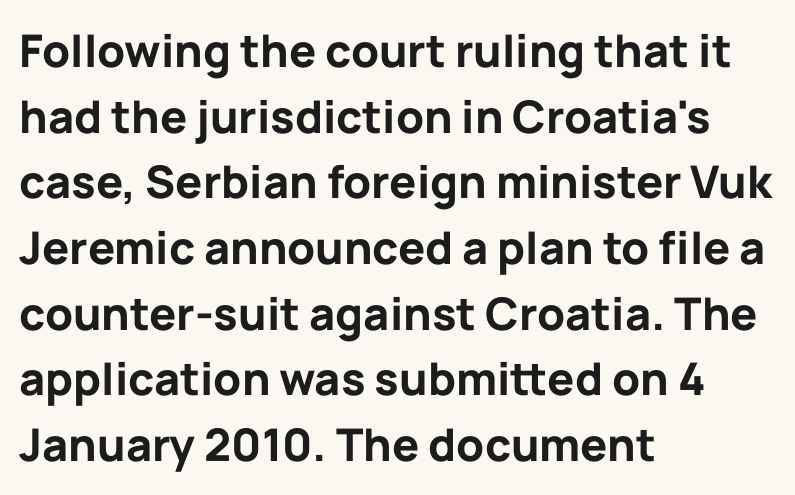
Q: Is the text bold? A: Yes.
Q: Is the text italic (slanted)? A: No, it is upright.
Q: Is the typeface a serif or a sans-serif typeface? A: Sans-serif.
Q: Is the text underlined? A: No.
Q: How is the paragraph aligned? A: Left-aligned.
Q: Is the spacing between letters normal or unusually wide? A: Normal.
Q: Is the spacing between lines tight, normal or loose? A: Normal.
Q: Width (condensed, normal, or wide)? A: Normal.
Q: Stroke contrast? A: Low.
Q: x-height? A: Medium.
Q: Monospaced? A: No.
